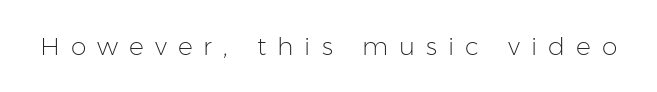
Spacing between characters has been opened up far beyond the box default. Check the space under the baseline: it is left empty. The axis of the letterforms is exactly vertical. The typesetting does not lean heavy: it is not bold.
